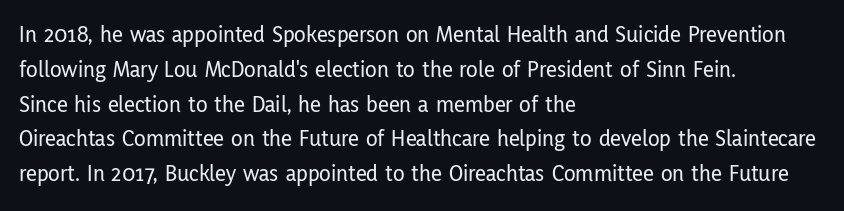
This sample keeps an unexceptional amount of space between lines. These lines keep a tight, regular rhythm from letter to letter. Every stem runs plumb, perpendicular to the baseline. Reading down the block, your eye returns to a fixed left position each line. The string is rendered with underlining switched off.
